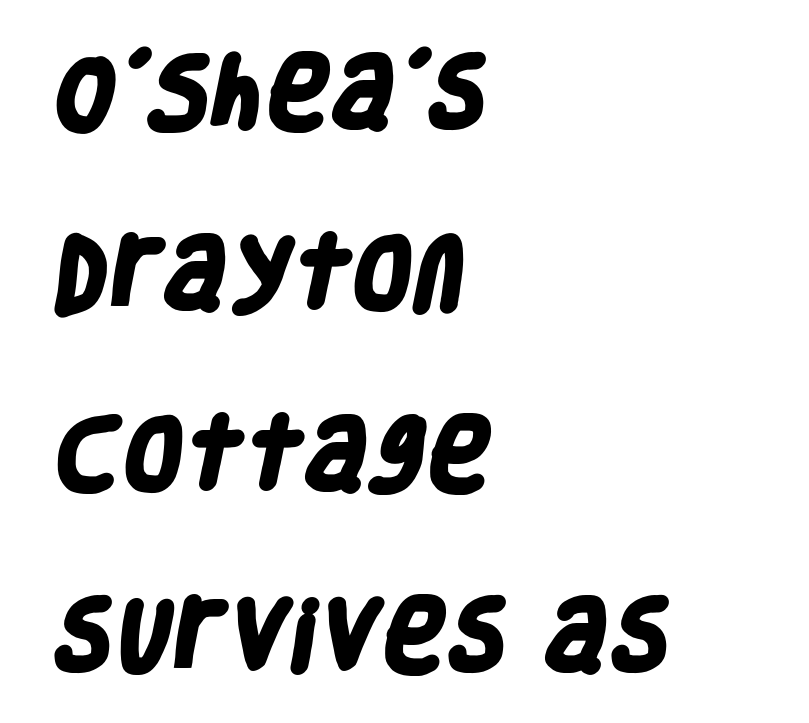
Visually the block forms a straight wall on the left and a jagged coastline on the right. The tracking reads as untouched default to a designer's eye. This sample trades compactness for vertical openness between lines. Students, this is bold: see how much ink each stroke carries. The passage shown is typed in a proportional face where columns would drift.
